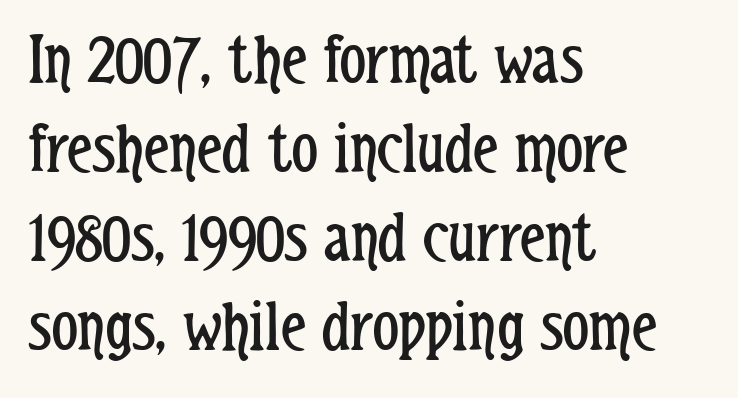
The image shows 73 px regular-weight, condensed sans-serif type, upright; set left-aligned, line spacing 1.22x, normal letter spacing, not underlined; low stroke contrast and a medium x-height.
